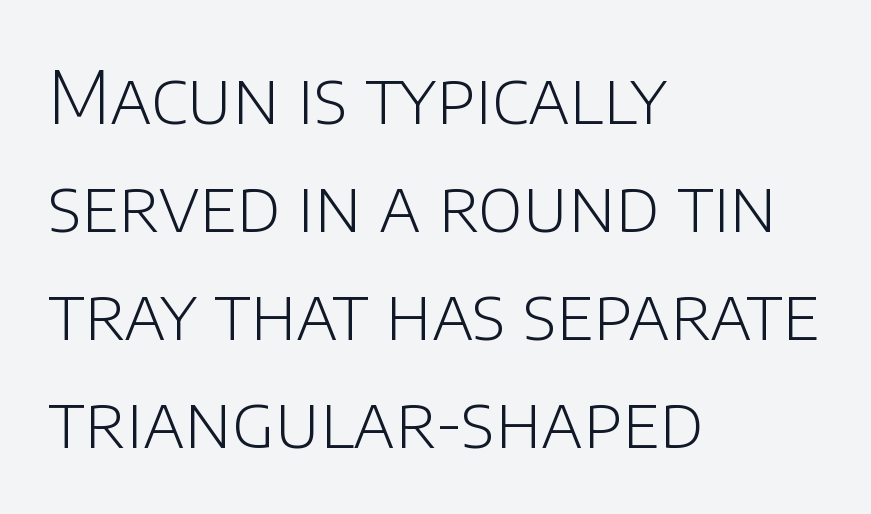
The passage shown has conventional tracking throughout. The weight tops out at a normal text grade. The letters advance in unequal steps, a hallmark of proportional type. Designer's note — italics off, roman on. The glyphs in this specimen are sans serif.
